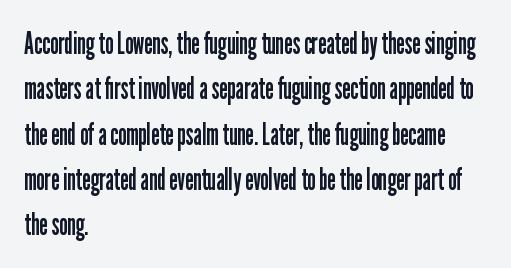
The image shows 31 px regular-weight, condensed sans-serif type, upright; set left-aligned, normal line spacing (1.46x), normal letter spacing, not underlined; low stroke contrast and a medium x-height.
